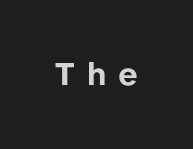
Q: Is the text bold? A: Yes.
Q: Is the text italic (slanted)? A: No, it is upright.
Q: Is the typeface a serif or a sans-serif typeface? A: Sans-serif.
Q: Is the text underlined? A: No.
Q: Is the spacing between letters normal or unusually wide? A: Unusually wide.
Q: Width (condensed, normal, or wide)? A: Normal.
Q: Stroke contrast? A: Low.
Q: x-height? A: Medium.
Q: Monospaced? A: No.
